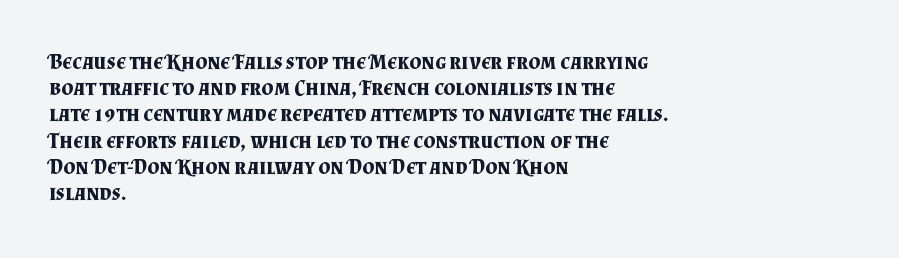
Q: Is the text bold? A: Yes.
Q: Is the text italic (slanted)? A: No, it is upright.
Q: Is the text underlined? A: No.
Q: How is the paragraph aligned? A: Left-aligned.
Q: Is the spacing between letters normal or unusually wide? A: Normal.
Q: Is the spacing between lines tight, normal or loose? A: Normal.
